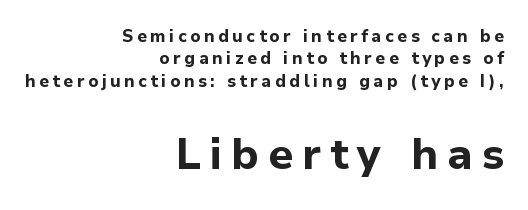
{"serif": "no", "italic": "no", "bold": "yes", "weight": "bold", "width": "normal", "stroke_contrast": "low", "x_height": "medium", "monospaced": "no", "underline": "no", "align": "right", "line_spacing": "normal", "line_spacing_ratio": 1.31, "letter_spacing": "wide", "letter_spacing_em": 0.21, "larger_block": "second", "size_ratio": 2.53, "glyph_px": 43}
